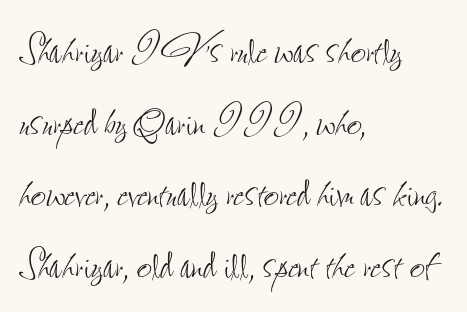
Whoever set this chose a conventional vertical rhythm. The rendering keeps characters at their native spacing. Glance below the letters and you will spot only blank space. Line starts are locked; line ends wander. The passage shown is not bold in any degree. The face used here is proportionally spaced, like ordinary book or web type.
